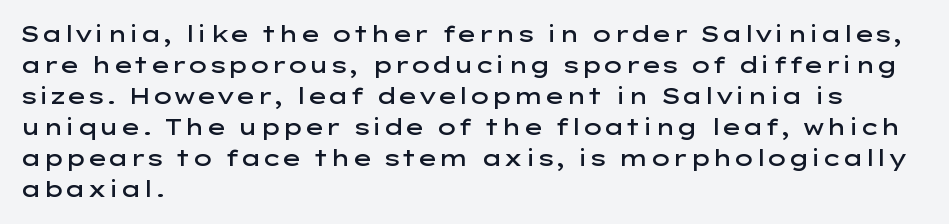
Q: Is the text bold? A: Semi-bold.
Q: Is the text italic (slanted)? A: No, it is upright.
Q: Is the text underlined? A: No.
Q: How is the paragraph aligned? A: Left-aligned.
Q: Is the spacing between letters normal or unusually wide? A: Normal.
Q: Is the spacing between lines tight, normal or loose? A: Normal.
